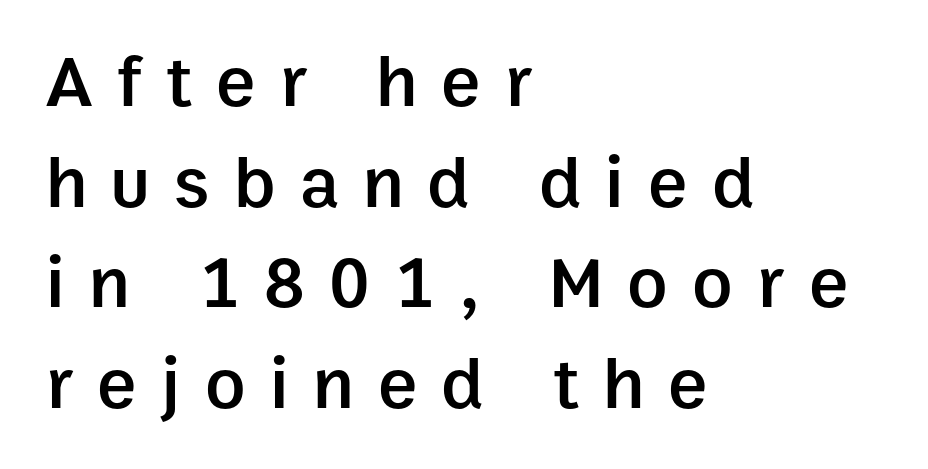
Descenders hang freely into open space. The font family rendered here belongs to the sans-serif group. A student would call this left alignment; a typographer would say flush left, rag right. Inter-character spacing is expanded well beyond the font's built-in metrics. Leading matches the norm, producing a regular column. Ordinary non-slanted type is in use.
